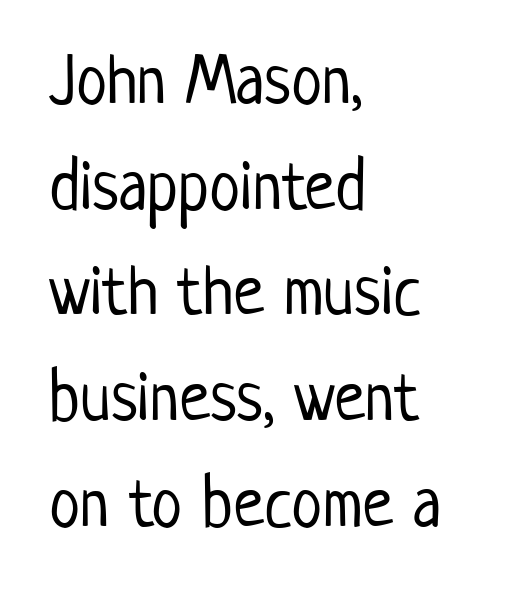
The image shows 70 px light, condensed sans-serif type, upright; set left-aligned, normal line spacing (1.51x), normal letter spacing, not underlined; low stroke contrast and a medium x-height.
